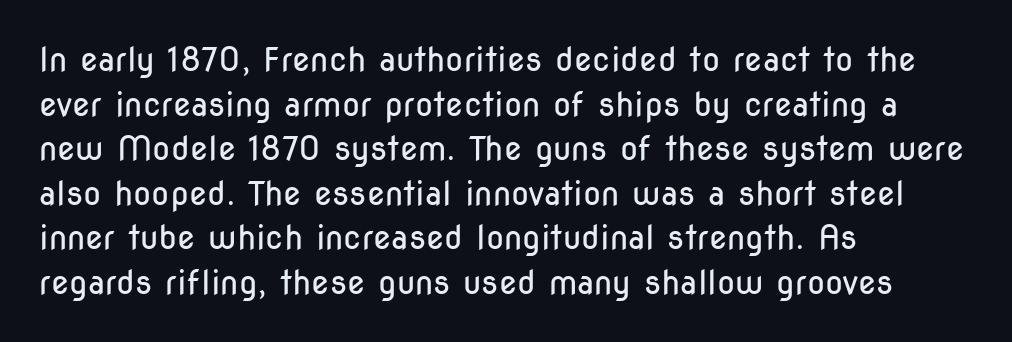
Q: Is the text bold? A: No.
Q: Is the text italic (slanted)? A: No, it is upright.
Q: Is the typeface a serif or a sans-serif typeface? A: Sans-serif.
Q: Is the text underlined? A: No.
Q: How is the paragraph aligned? A: Left-aligned.
Q: Is the spacing between letters normal or unusually wide? A: Normal.
Q: Is the spacing between lines tight, normal or loose? A: Normal.
Q: Width (condensed, normal, or wide)? A: Condensed.
Q: Stroke contrast? A: Low.
Q: x-height? A: Medium.
Q: Monospaced? A: No.
